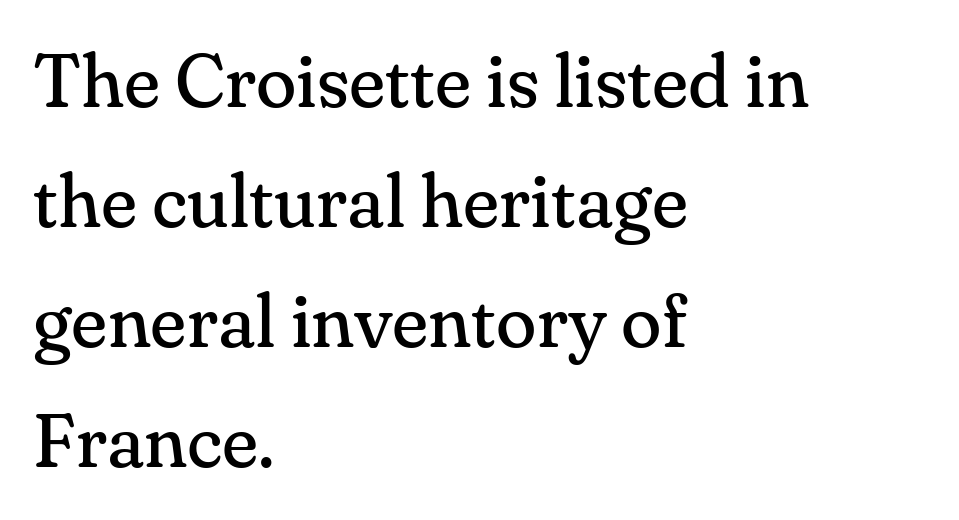
Q: Is the text bold? A: No.
Q: Is the text italic (slanted)? A: No, it is upright.
Q: Is the typeface a serif or a sans-serif typeface? A: Serif.
Q: Is the text underlined? A: No.
Q: How is the paragraph aligned? A: Left-aligned.
Q: Is the spacing between letters normal or unusually wide? A: Normal.
Q: Is the spacing between lines tight, normal or loose? A: Normal.
Q: Width (condensed, normal, or wide)? A: Normal.
Q: Stroke contrast? A: Medium.
Q: x-height? A: Small.
Q: Monospaced? A: No.
